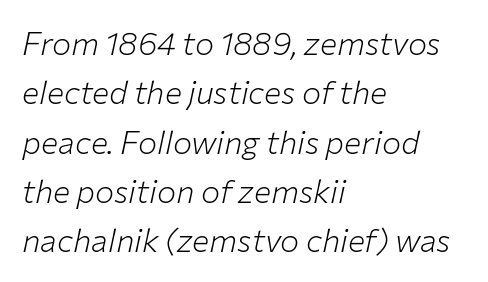
The image shows 32 px light type, italic (leaning right); set left-aligned, normal line spacing (1.54x), normal letter spacing, not underlined; low stroke contrast and a medium x-height.
